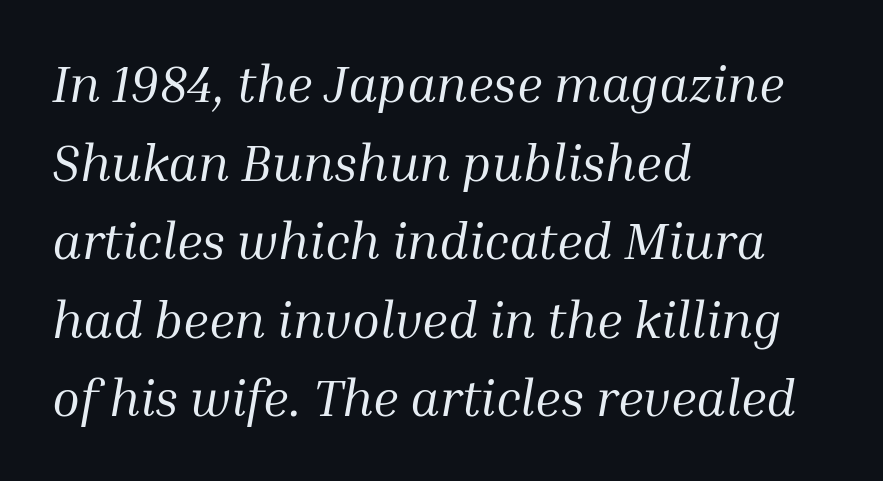
{"serif": "yes", "italic": "yes", "lean": "right", "slant_degrees": 10, "bold": "no", "weight": "regular", "width": "normal", "stroke_contrast": "medium", "x_height": "medium", "monospaced": "no", "underline": "no", "align": "left", "line_spacing": "normal", "line_spacing_ratio": 1.54, "letter_spacing": "normal", "letter_spacing_em": 0.0, "glyph_px": 51}
